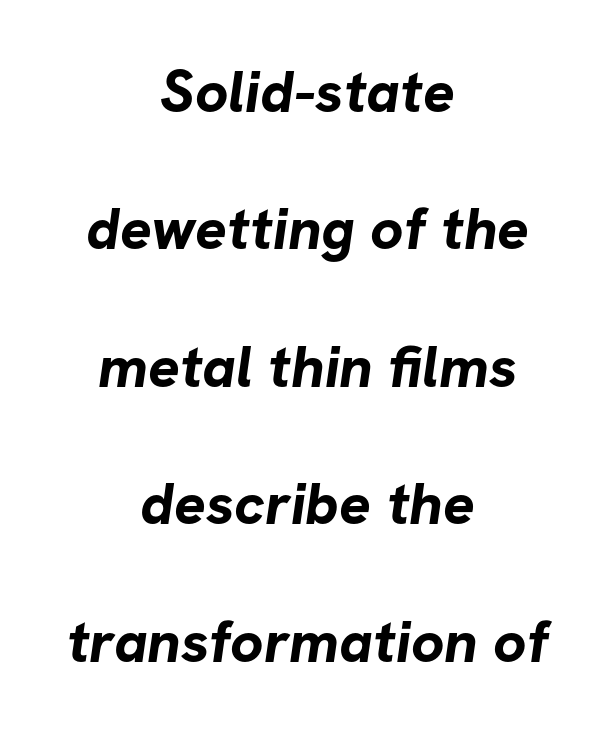
The image shows 59 px bold sans-serif type; set centered, loose line spacing (2.33x), normal letter spacing, not underlined; low stroke contrast and a medium x-height.
